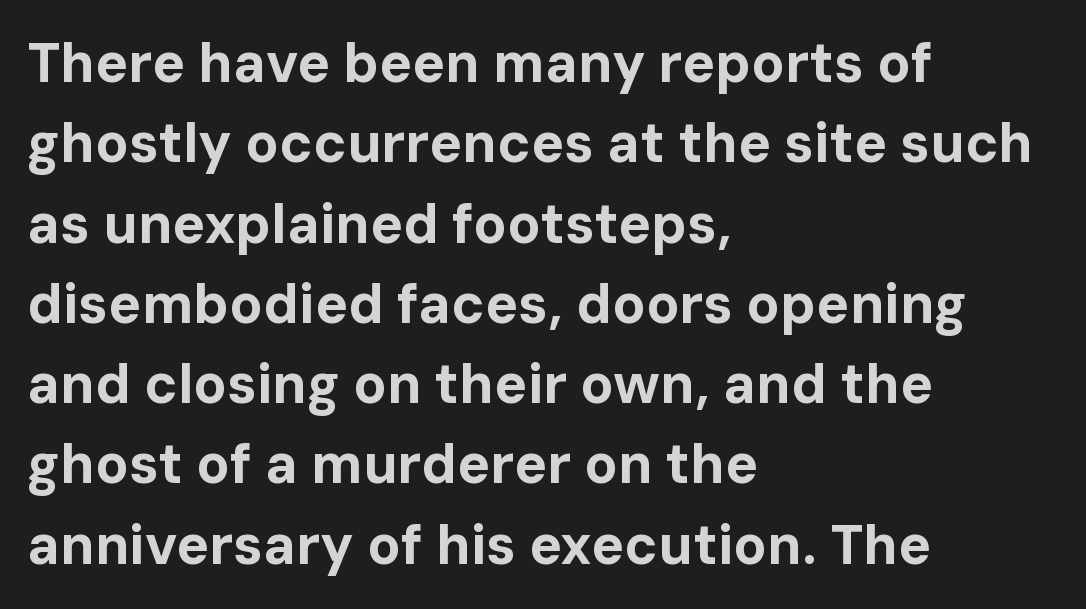
Here the glyphs are tracked normally, forming tight word shapes. The characters display no serif detailing; their extremities are plain. Here the designer chose a conventional face with non-uniform glyph widths. Reading down the column, the eye jumps a familiar distance to each next line. This rendering features lettering with no underline.
